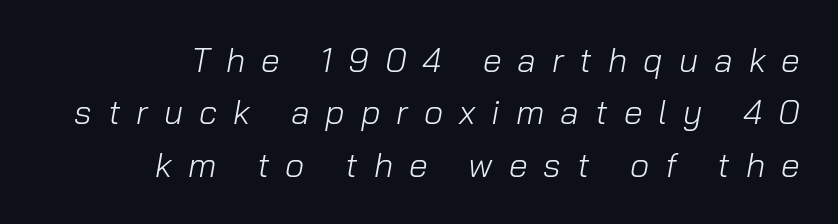
Q: Is the text bold? A: No.
Q: Is the text italic (slanted)? A: Yes, it leans right by about 10 degrees.
Q: Is the text underlined? A: No.
Q: How is the paragraph aligned? A: Right-aligned.
Q: Is the spacing between letters normal or unusually wide? A: Unusually wide.
Q: Is the spacing between lines tight, normal or loose? A: Normal.
Q: Width (condensed, normal, or wide)? A: Normal.
Q: Stroke contrast? A: Low.
Q: x-height? A: Medium.
Q: Monospaced? A: No.
